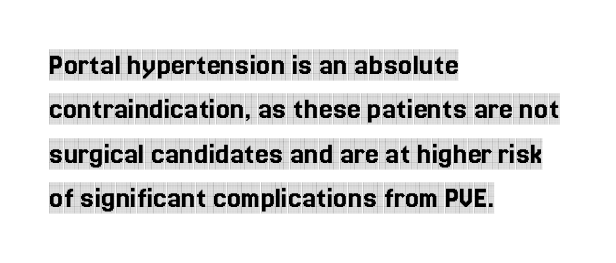
{"serif": "yes", "italic": "no", "width": "condensed", "x_height": "large", "monospaced": "no", "underline": "no", "align": "left", "line_spacing": "normal", "line_spacing_ratio": 1.43, "letter_spacing": "normal", "letter_spacing_em": 0.0, "glyph_px": 31}
